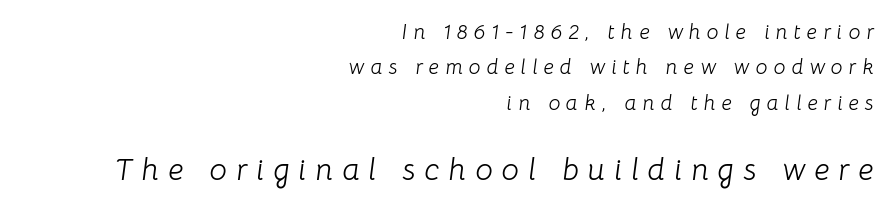
{"italic": "yes", "lean": "right", "slant_degrees": 8, "bold": "no", "weight": "light", "width": "normal", "stroke_contrast": "low", "x_height": "medium", "monospaced": "no", "underline": "no", "align": "right", "line_spacing": "normal", "line_spacing_ratio": 1.69, "letter_spacing": "wide", "letter_spacing_em": 0.29, "larger_block": "second", "size_ratio": 1.48, "glyph_px": 31}
